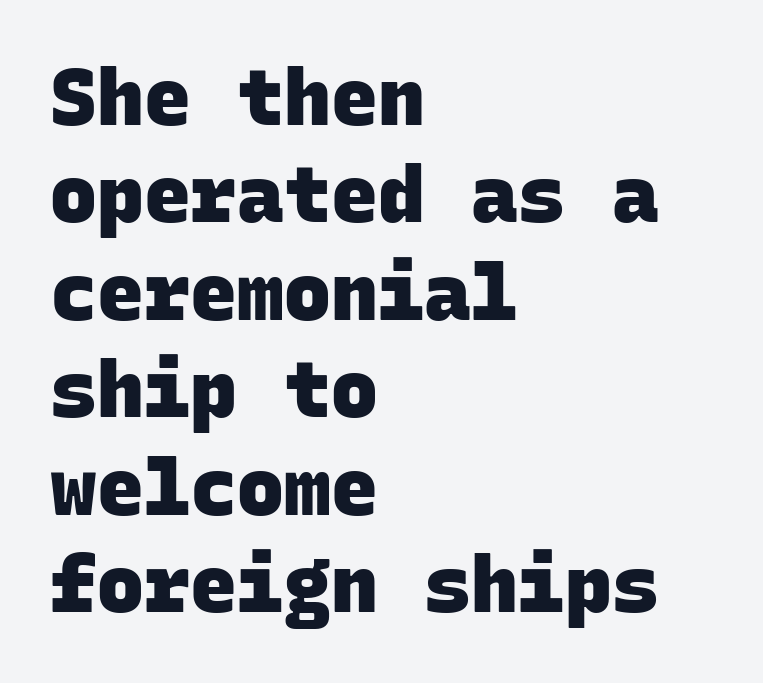
The image shows 78 px heavy sans-serif type, monospaced; set left-aligned, normal line spacing (1.25x), normal letter spacing, not underlined; low stroke contrast and a large x-height.
